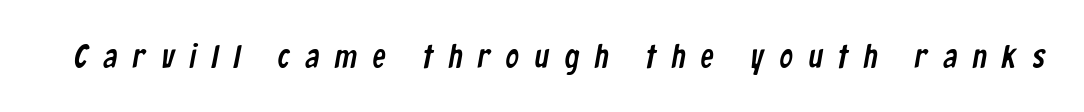
The image shows 33 px condensed sans-serif type; set unusually wide letter spacing (+0.47 em), not underlined; low stroke contrast and a medium x-height.
